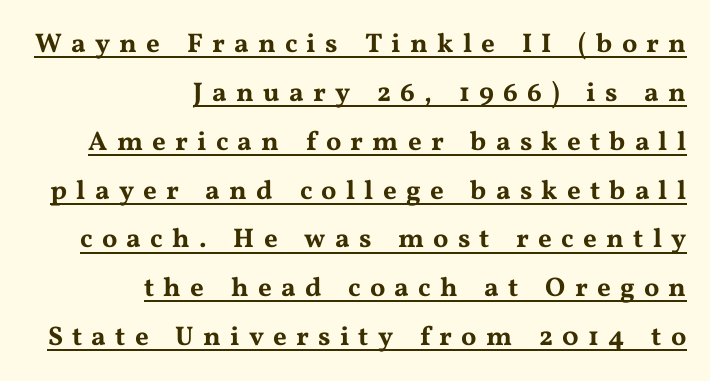
A student would call this right alignment; a typographer would say flush right, rag left. Display-style spreading of the glyphs; the letterfit is very open. Posture: straight, roman, zero tilt. A typographer would call this underscored text.
